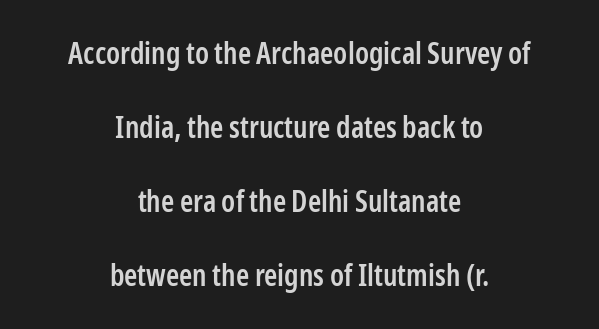
Q: Is the text bold? A: Semi-bold.
Q: Is the text italic (slanted)? A: No, it is upright.
Q: Is the typeface a serif or a sans-serif typeface? A: Sans-serif.
Q: Is the text underlined? A: No.
Q: How is the paragraph aligned? A: Centered.
Q: Is the spacing between letters normal or unusually wide? A: Normal.
Q: Is the spacing between lines tight, normal or loose? A: Loose.
Q: Width (condensed, normal, or wide)? A: Condensed.
Q: Stroke contrast? A: Low.
Q: x-height? A: Medium.
Q: Monospaced? A: No.
